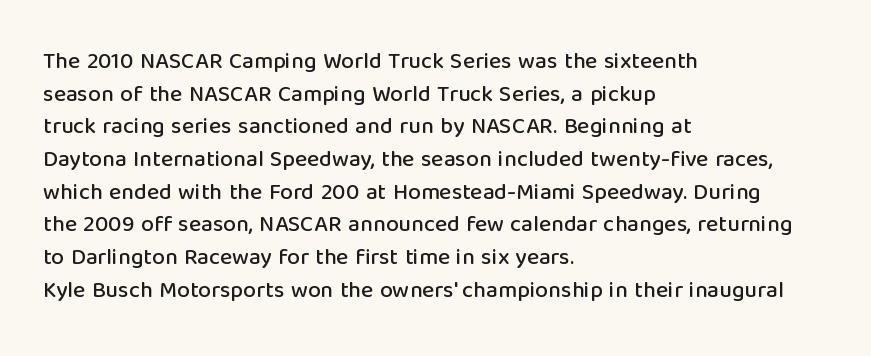
All the whitespace from short lines collects on the right. Standard letterfit; no display-style spreading of the glyphs. The area under the type is left untouched. Characters remain perfectly vertical along every line. If you measured baseline to baseline, you'd find a middling distance.
